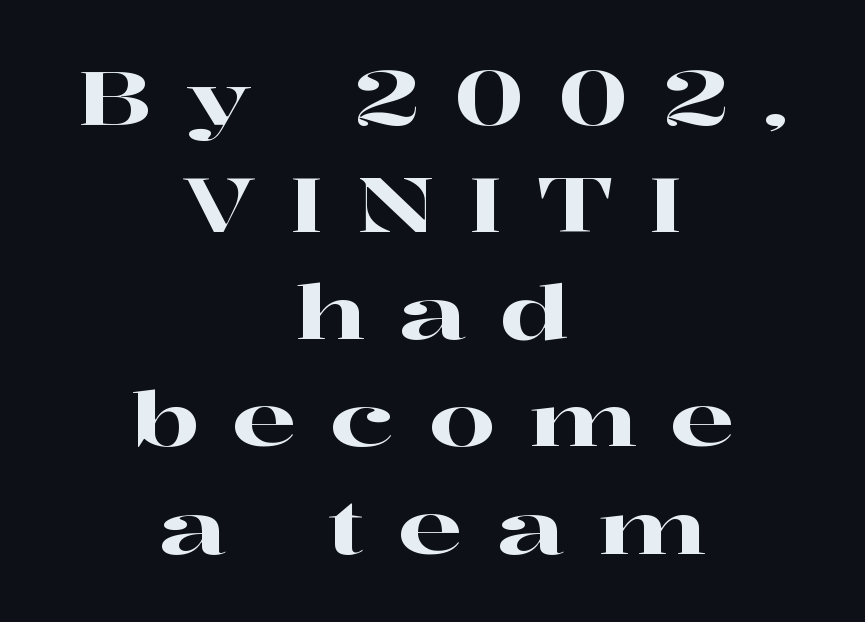
The typography opts for an upright posture over an oblique one. The lines sit at an ordinary, default distance from one another. Note: serifs present on the glyphs. Each letter keeps its own natural width here, so spacing adapts to shape. No word sits above an underline.
